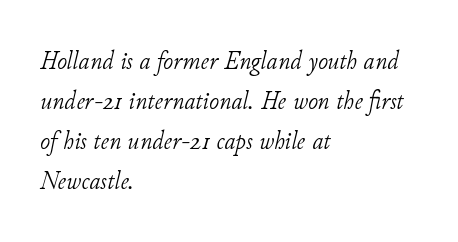
Notice how the stems are inclined rather than vertical — that's the hallmark of italics. Has an underline been added? It has not. No extra tracking has been applied to these lines. How would I describe the line gaps? Plain and ordinary.
